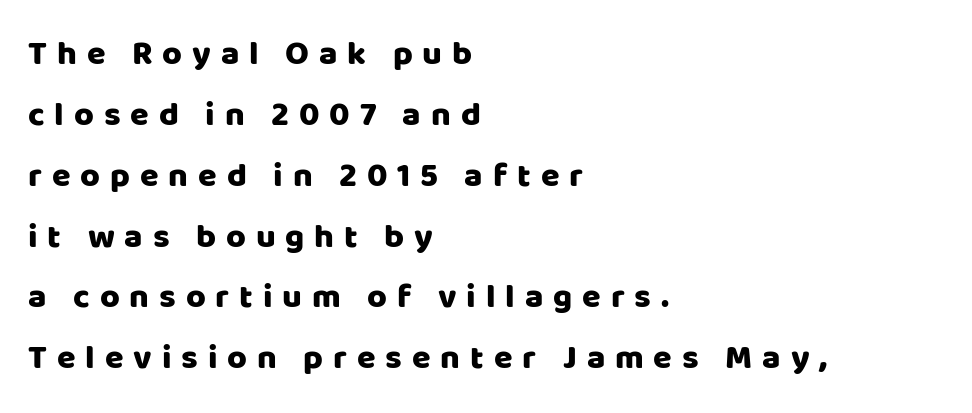
The passage is arranged the way most books set body copy — flush left. Are there feet on the stems? There aren't — it's a sans. The rendering uses natural spacing where letterforms have individual widths. Does the lettering tilt? It doesn't — this is upright. Tracking here is generous; glyphs stand well apart from one another. A clean baseline with only descenders dipping below it.
